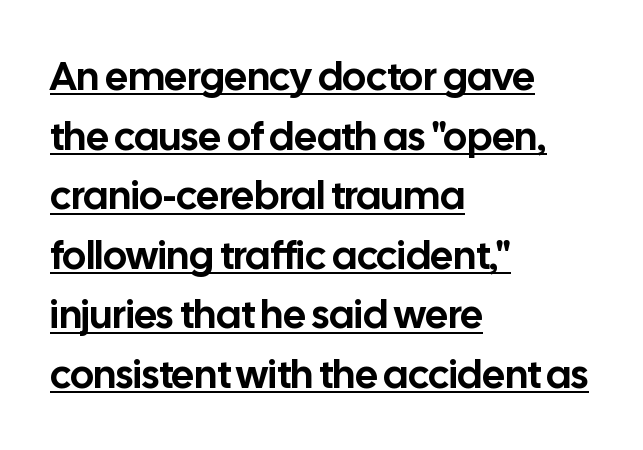
Q: Is the text italic (slanted)? A: No, it is upright.
Q: Is the typeface a serif or a sans-serif typeface? A: Sans-serif.
Q: Is the text underlined? A: Yes.
Q: How is the paragraph aligned? A: Left-aligned.
Q: Is the spacing between letters normal or unusually wide? A: Normal.
Q: Is the spacing between lines tight, normal or loose? A: Normal.
Q: Width (condensed, normal, or wide)? A: Normal.
Q: Stroke contrast? A: Low.
Q: x-height? A: Medium.
Q: Monospaced? A: No.
